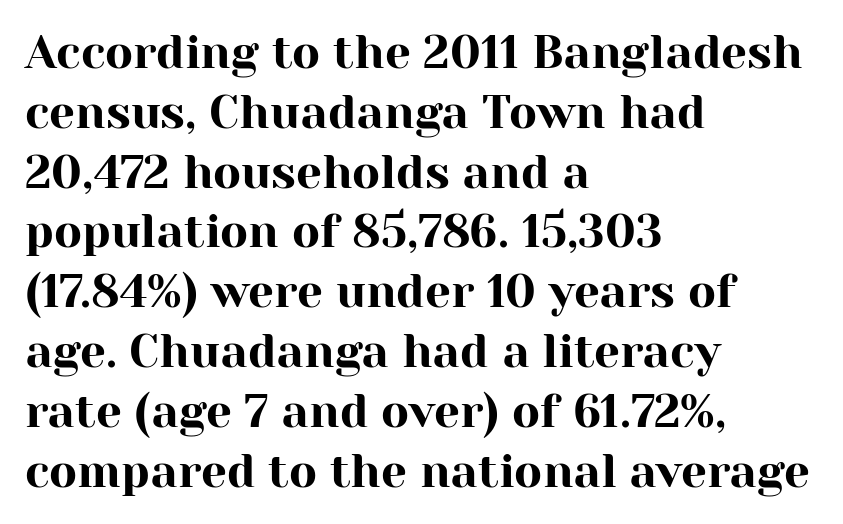
{"serif": "yes", "italic": "no", "width": "normal", "stroke_contrast": "high", "x_height": "medium", "monospaced": "no", "underline": "no", "align": "left", "line_spacing": "normal", "line_spacing_ratio": 1.3, "letter_spacing": "normal", "letter_spacing_em": 0.0, "glyph_px": 46}
